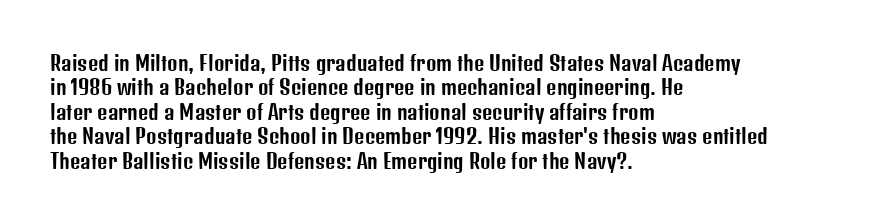
{"italic": "no", "underline": "no", "align": "left", "line_spacing_ratio": 1.22, "letter_spacing": "normal", "letter_spacing_em": 0.0, "glyph_px": 20}
